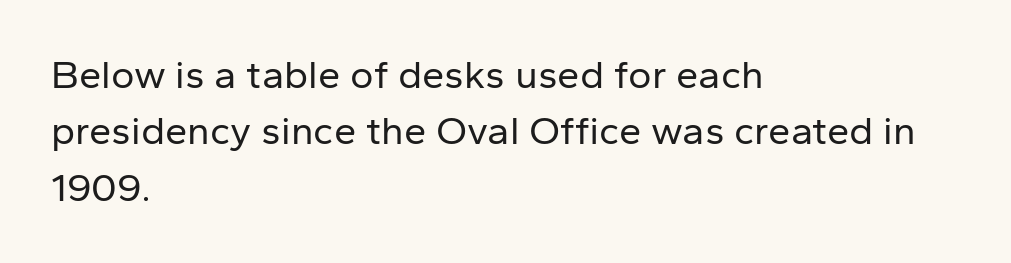
{"serif": "no", "italic": "no", "bold": "no", "weight": "regular", "width": "normal", "stroke_contrast": "low", "x_height": "medium", "monospaced": "no", "underline": "no", "align": "left", "line_spacing": "normal", "line_spacing_ratio": 1.41, "letter_spacing": "normal", "letter_spacing_em": 0.0, "glyph_px": 40}
